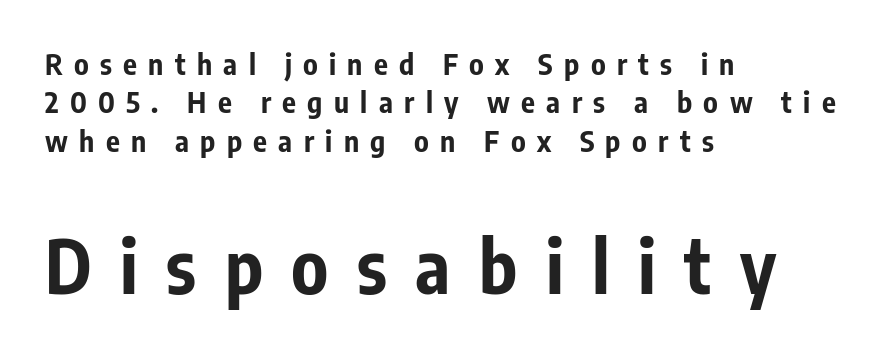
Do the characters align in a grid? No, the font is proportional. In terms of letterform style, serifs are entirely absent. On the weight axis this lands at bold, roughly 700. Italic? Not at all — the glyphs are vertical. This sample keeps an unexceptional amount of space between lines.
